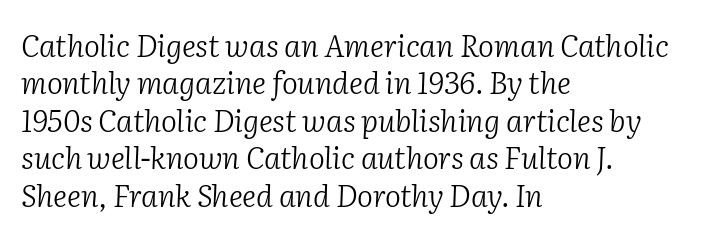
No letter is thick-stroked: the sample isn't bold. Caption: standard tracking, unaltered. Visually the block forms a straight wall on the left and a jagged coastline on the right. The type family on display is of the serif kind. The vertical gap from one line to the next is medium. The whole block is typeset with a tilt.
